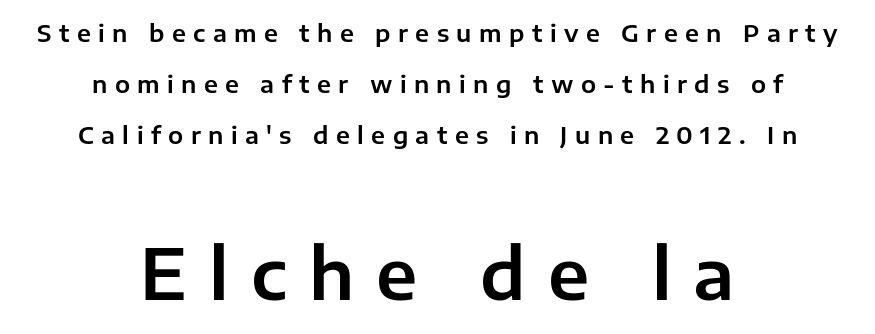
{"serif": "no", "italic": "no", "width": "normal", "stroke_contrast": "low", "x_height": "medium", "monospaced": "no", "underline": "no", "align": "center", "line_spacing": "loose", "line_spacing_ratio": 2.12, "letter_spacing": "wide", "letter_spacing_em": 0.31, "larger_block": "second", "size_ratio": 2.96, "glyph_px": 71}
